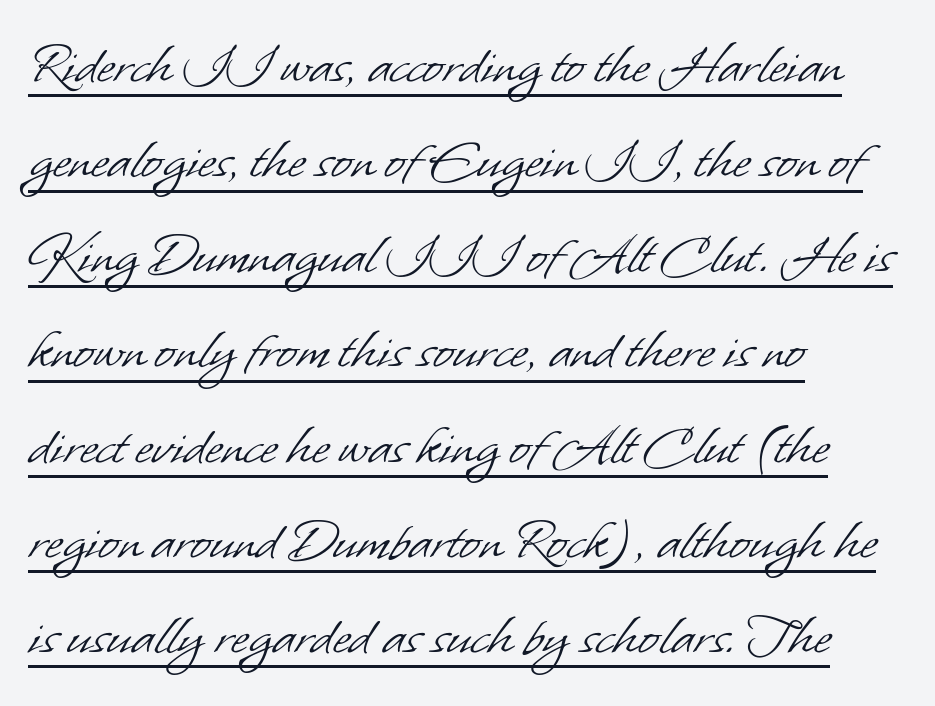
The image shows 61 px light sans-serif type; set left-aligned, normal line spacing (1.56x), normal letter spacing, underlined; low stroke contrast and a small x-height.
